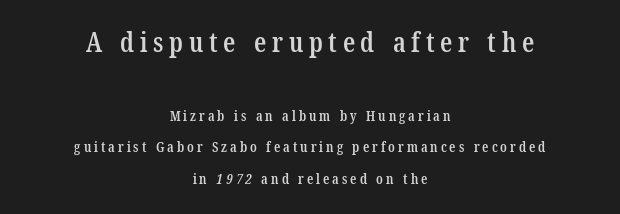
Q: Is the text bold? A: Semi-bold.
Q: Is the text underlined? A: No.
Q: How is the paragraph aligned? A: Centered.
Q: Is the spacing between letters normal or unusually wide? A: Unusually wide.
Q: Is the spacing between lines tight, normal or loose? A: Loose.
Q: Which block of text is set in a larger size, the first (top) or the second (bottom)? A: The first (top) one.
